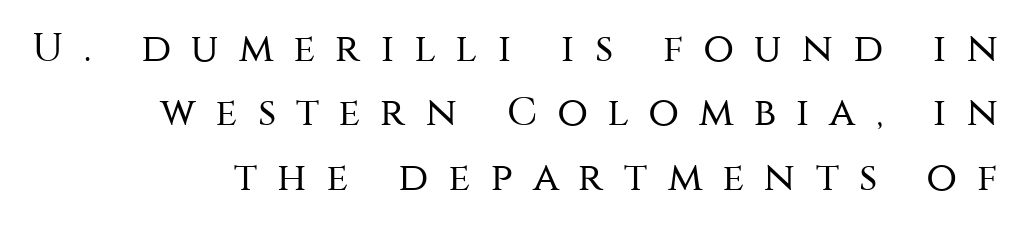
The image shows 40 px regular-weight sans-serif type, upright; set right-aligned, normal line spacing (1.61x), unusually wide letter spacing (+0.5 em), not underlined; medium stroke contrast and a large x-height.
